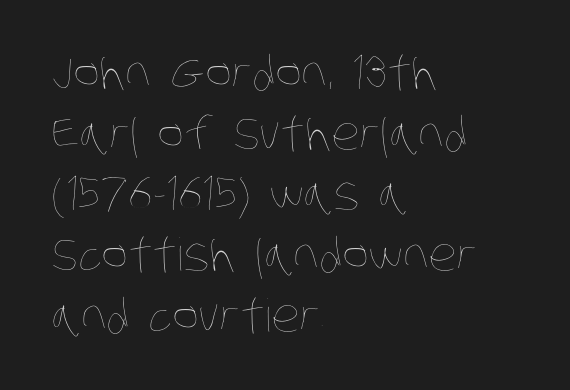
The image shows 45 px thin, condensed type; set left-aligned, normal line spacing (1.35x), normal letter spacing, not underlined; low stroke contrast and a large x-height.
